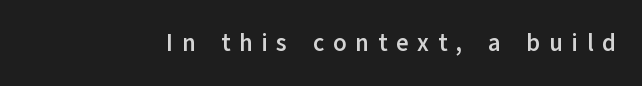
The image shows 24 px bold type, upright; set unusually wide letter spacing (+0.37 em), not underlined.
